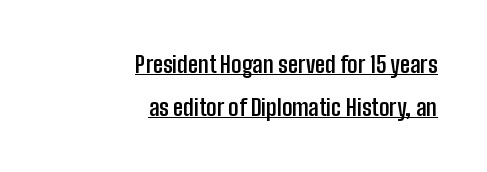
Q: Is the text bold? A: Yes.
Q: Is the text italic (slanted)? A: No, it is upright.
Q: Is the text underlined? A: Yes.
Q: How is the paragraph aligned? A: Right-aligned.
Q: Is the spacing between letters normal or unusually wide? A: Normal.
